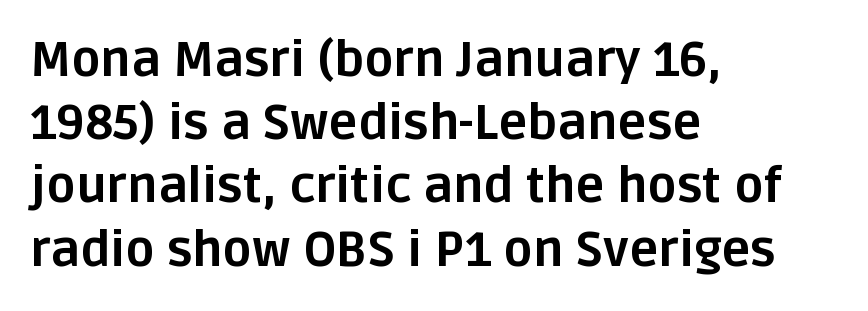
{"serif": "no", "italic": "no", "bold": "yes", "weight": "bold", "width": "normal", "stroke_contrast": "low", "x_height": "large", "monospaced": "no", "underline": "no", "align": "left", "line_spacing": "normal", "line_spacing_ratio": 1.29, "letter_spacing": "normal", "letter_spacing_em": 0.0, "glyph_px": 49}
